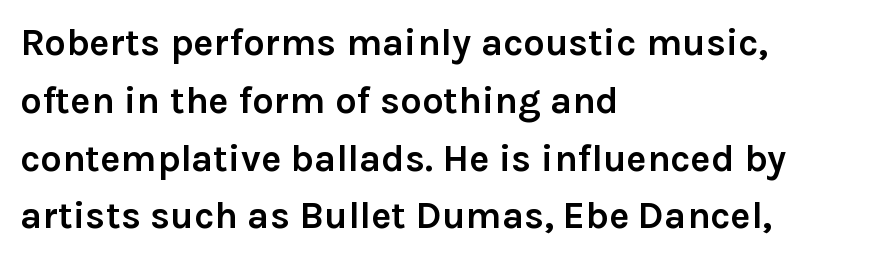
Q: Is the text bold? A: Yes.
Q: Is the text italic (slanted)? A: No, it is upright.
Q: Is the typeface a serif or a sans-serif typeface? A: Sans-serif.
Q: Is the text underlined? A: No.
Q: How is the paragraph aligned? A: Left-aligned.
Q: Is the spacing between letters normal or unusually wide? A: Normal.
Q: Is the spacing between lines tight, normal or loose? A: Normal.
Q: Width (condensed, normal, or wide)? A: Normal.
Q: Stroke contrast? A: Low.
Q: x-height? A: Medium.
Q: Monospaced? A: No.
